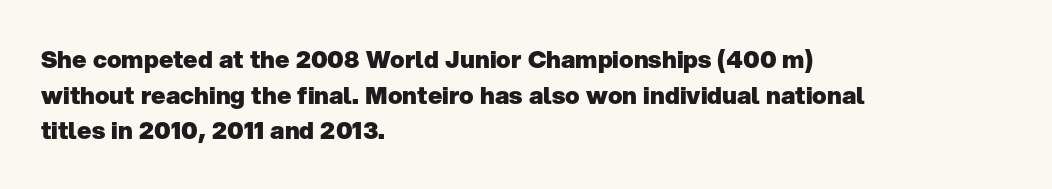
The image shows 24 px bold type, upright; set left-aligned, normal line spacing (1.48x), normal letter spacing, not underlined.
